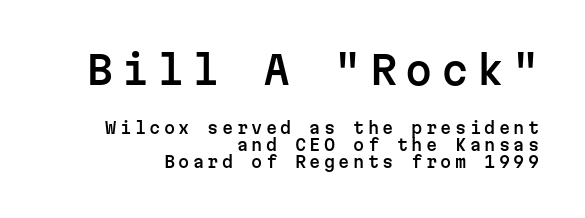
Q: Is the text italic (slanted)? A: No, it is upright.
Q: Is the typeface a serif or a sans-serif typeface? A: Sans-serif.
Q: Is the text underlined? A: No.
Q: How is the paragraph aligned? A: Right-aligned.
Q: Is the spacing between letters normal or unusually wide? A: Unusually wide.
Q: Is the spacing between lines tight, normal or loose? A: Tight.
Q: Which block of text is set in a larger size, the first (top) or the second (bottom)? A: The first (top) one.
Q: Width (condensed, normal, or wide)? A: Normal.
Q: Stroke contrast? A: Low.
Q: x-height? A: Medium.
Q: Monospaced? A: Yes.
